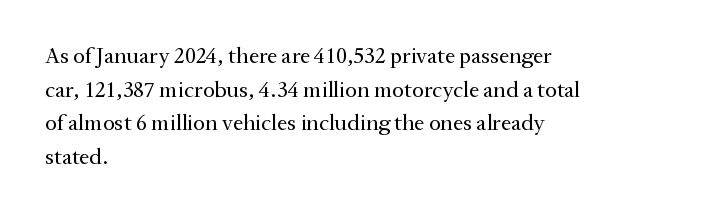
The image shows 23 px text type, upright; set left-aligned, normal line spacing (1.46x), normal letter spacing, not underlined.
